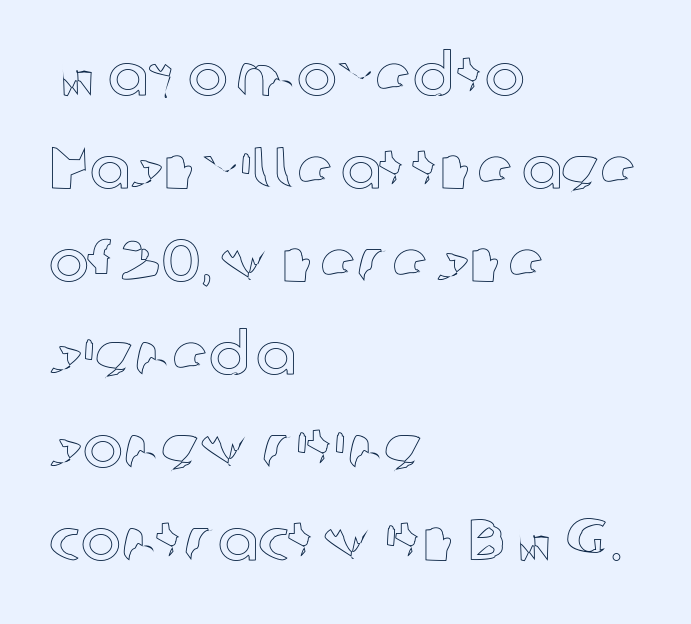
Q: Is the text italic (slanted)? A: No, it is upright.
Q: Is the text underlined? A: No.
Q: How is the paragraph aligned? A: Left-aligned.
Q: Is the spacing between letters normal or unusually wide? A: Normal.
Q: Is the spacing between lines tight, normal or loose? A: Normal.
Q: Width (condensed, normal, or wide)? A: Normal.
Q: x-height? A: Medium.
Q: Monospaced? A: No.
